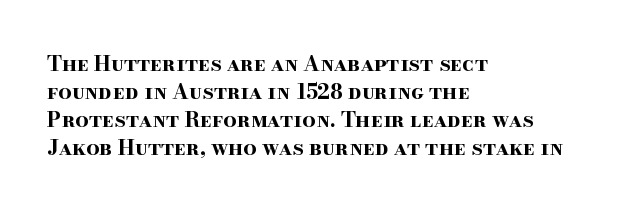
The image shows 21 px bold type, upright; set left-aligned, normal line spacing (1.33x), normal letter spacing, not underlined.
